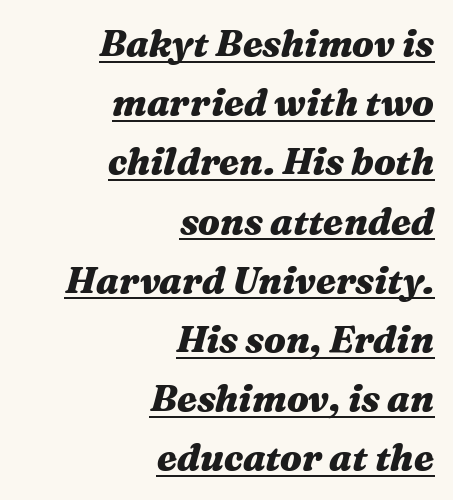
The image shows 37 px heavy, wide type, italic (leaning right); set right-aligned, normal line spacing (1.6x), normal letter spacing, underlined; medium stroke contrast and a medium x-height.
